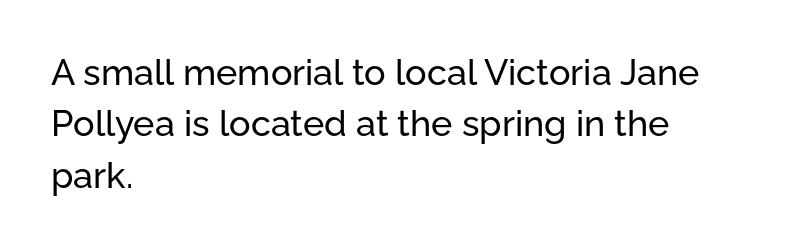
The rag falls on the right side of this text block. Posture: vertical. Beneath every word, the page is bare. You could not count columns in this text — the font is proportionally spaced. Honestly, the letter spacing is just normal — you wouldn't notice it. Type style note: lacks serifs.
